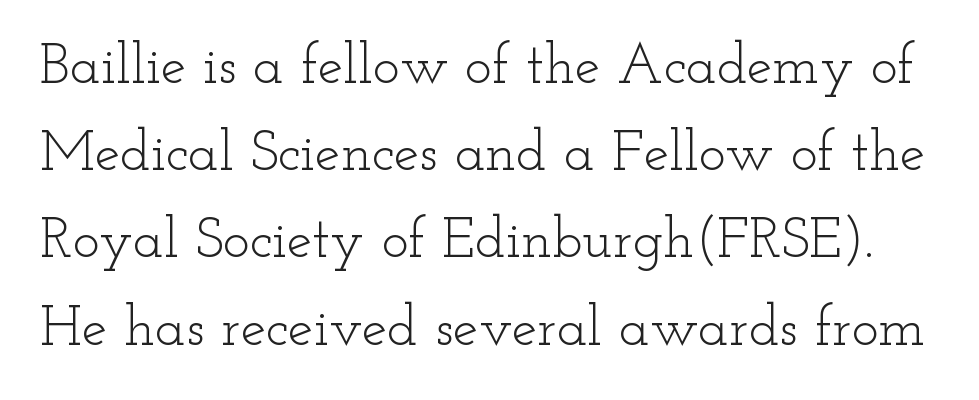
The image shows 57 px light, wide serif type, upright; set normal line spacing (1.53x), normal letter spacing, not underlined; low stroke contrast and a small x-height.
